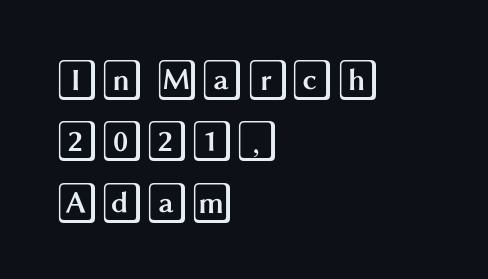
The words here are not underlined. These lines stack with their left ends in a neat column. In terms of leading, this rendering sits right in the middle. Look at the tracking — it's just the regular setting, nothing added. The letters stand straight up with perfectly vertical stems.
